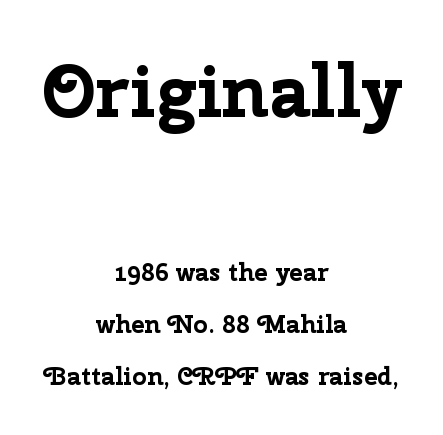
Q: Is the text bold? A: Yes.
Q: Is the text italic (slanted)? A: No, it is upright.
Q: Is the typeface a serif or a sans-serif typeface? A: Sans-serif.
Q: Is the text underlined? A: No.
Q: How is the paragraph aligned? A: Centered.
Q: Is the spacing between letters normal or unusually wide? A: Normal.
Q: Is the spacing between lines tight, normal or loose? A: Loose.
Q: Which block of text is set in a larger size, the first (top) or the second (bottom)? A: The first (top) one.
Q: Width (condensed, normal, or wide)? A: Normal.
Q: Stroke contrast? A: Low.
Q: x-height? A: Medium.
Q: Monospaced? A: No.
